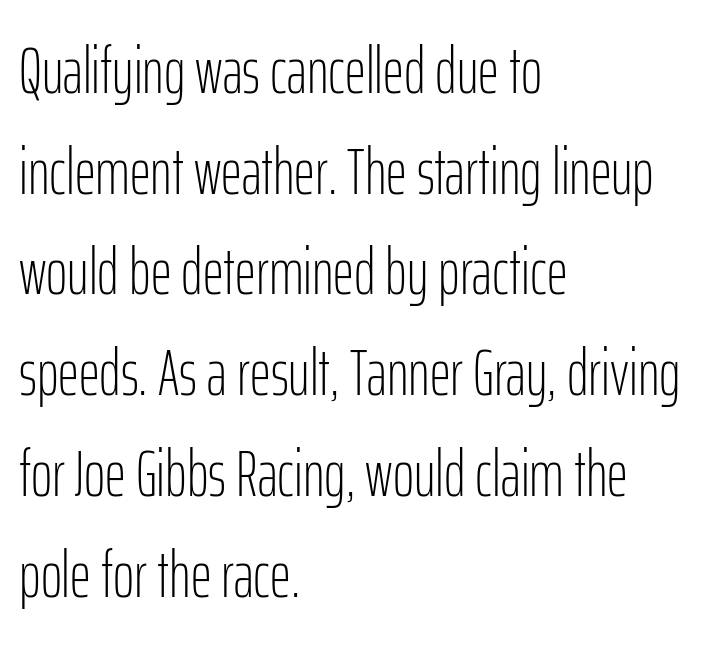
The image shows 65 px light, condensed sans-serif type, upright; set left-aligned, normal line spacing (1.55x), normal letter spacing, not underlined; low stroke contrast and a medium x-height.
